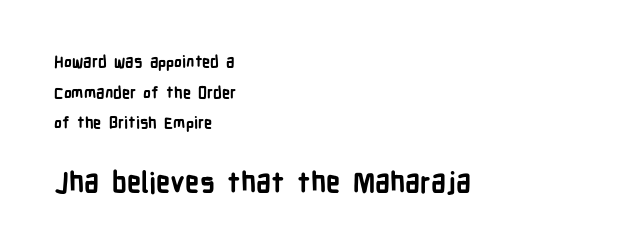
{"serif": "no", "italic": "no", "bold": "yes", "weight": "bold", "width": "condensed", "stroke_contrast": "low", "x_height": "medium", "monospaced": "no", "underline": "no", "align": "left", "line_spacing": "loose", "line_spacing_ratio": 1.91, "letter_spacing": "normal", "letter_spacing_em": 0.0, "larger_block": "second", "size_ratio": 1.75, "glyph_px": 28}
